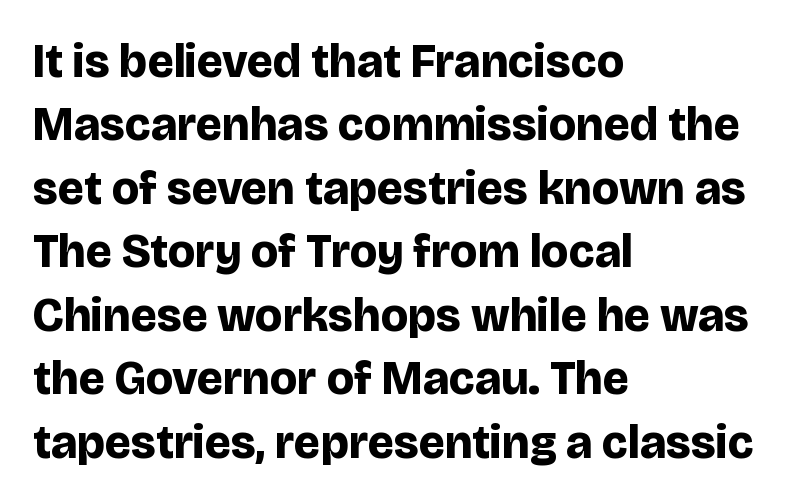
Underline: absent. Unlike italic type, these characters show no tilt at all. Heavy-handed strokes throughout: this text is bold. Casual observation: everything's shoved over to the left.
